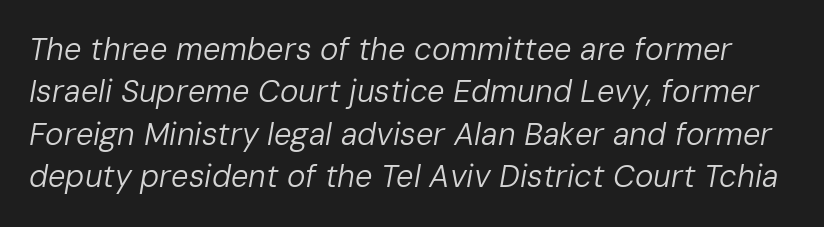
Q: Is the text bold? A: No.
Q: Is the text italic (slanted)? A: Yes, it leans right by about 10 degrees.
Q: Is the text underlined? A: No.
Q: Is the spacing between letters normal or unusually wide? A: Normal.
Q: Is the spacing between lines tight, normal or loose? A: Normal.
Q: Width (condensed, normal, or wide)? A: Normal.
Q: Stroke contrast? A: Low.
Q: x-height? A: Medium.
Q: Monospaced? A: No.
